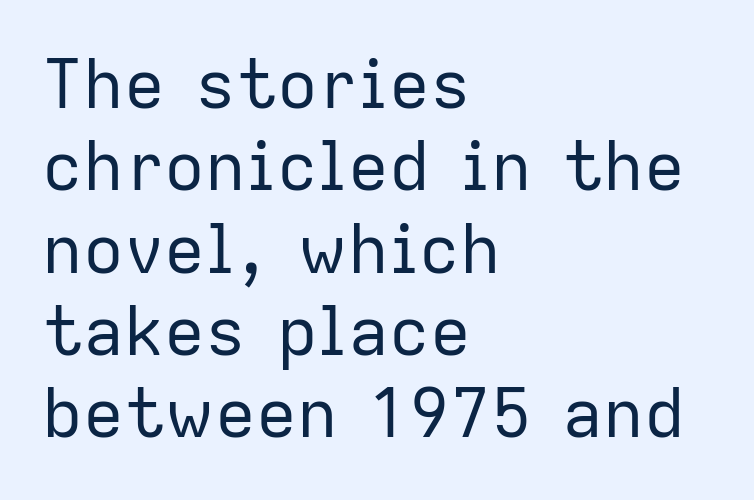
Do the letters lean? They stand straight. The rendering uses natural spacing where letterforms have individual widths. The space beneath each line is pristine and unruled. Short and long lines alike share a common starting point at left. Standard letterfit; no display-style spreading of the glyphs. The letterforms sit at book weight or below.
